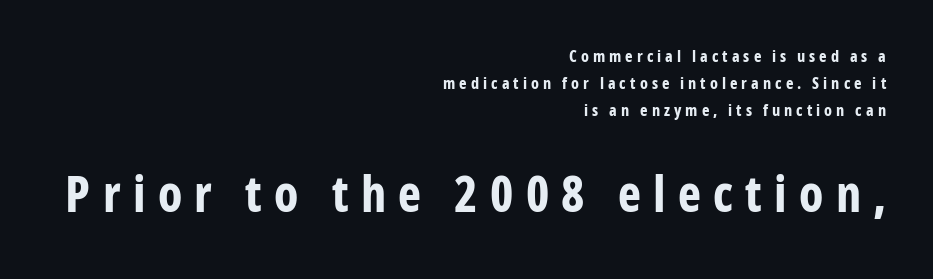
The image shows 49 px bold, condensed sans-serif type, upright; set right-aligned, normal line spacing (1.7x), unusually wide letter spacing (+0.25 em), not underlined; the second (bottom) block is 3.06x larger; low stroke contrast and a medium x-height.
